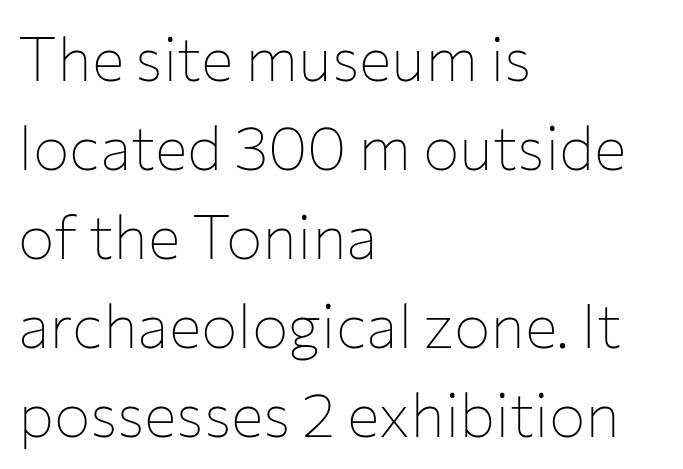
{"serif": "no", "italic": "no", "bold": "no", "weight": "thin", "width": "normal", "stroke_contrast": "low", "x_height": "medium", "monospaced": "no", "underline": "no", "align": "left", "line_spacing": "normal", "line_spacing_ratio": 1.46, "letter_spacing": "normal", "letter_spacing_em": 0.0, "glyph_px": 61}
